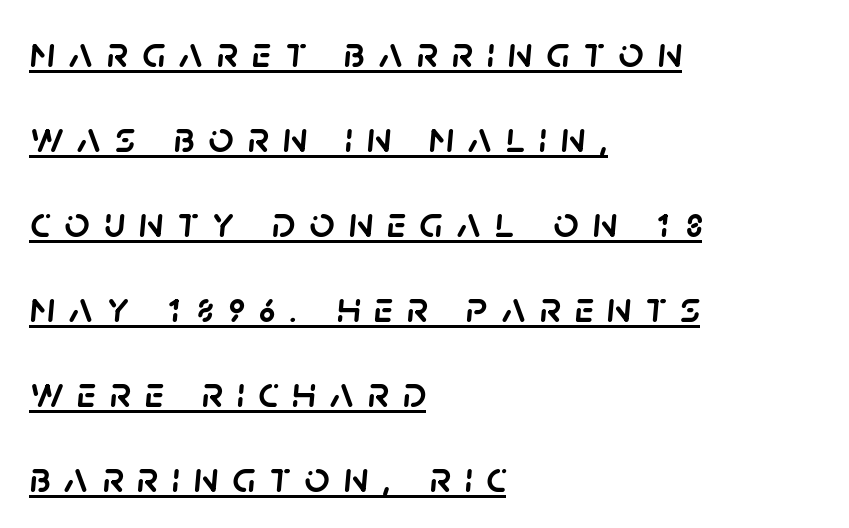
Here the designer chose a conventional face with non-uniform glyph widths. Notice how the stems are inclined rather than vertical — that's the hallmark of italics. The passage shown is underscored from start to finish. Between one letter and the next there's a generous, obvious gap.
